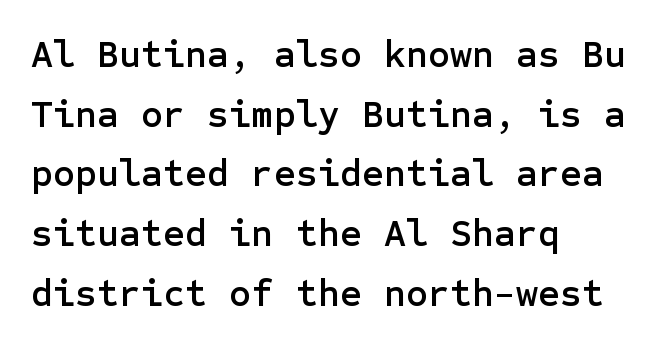
The image shows 38 px sans-serif type, upright; set left-aligned, normal line spacing (1.57x), normal letter spacing, not underlined; low stroke contrast and a medium x-height.
